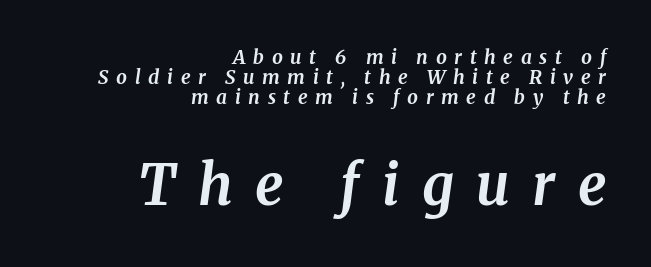
The image shows 56 px bold serif type, italic (leaning right); set right-aligned, tight line spacing (1.04x), unusually wide letter spacing (+0.4 em), not underlined; the second (bottom) block is 2.95x larger; medium stroke contrast and a medium x-height.
